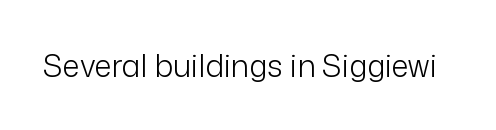
{"serif": "no", "italic": "no", "bold": "no", "weight": "light", "width": "normal", "stroke_contrast": "low", "x_height": "medium", "monospaced": "no", "underline": "no", "letter_spacing": "normal", "letter_spacing_em": 0.0, "glyph_px": 31}
